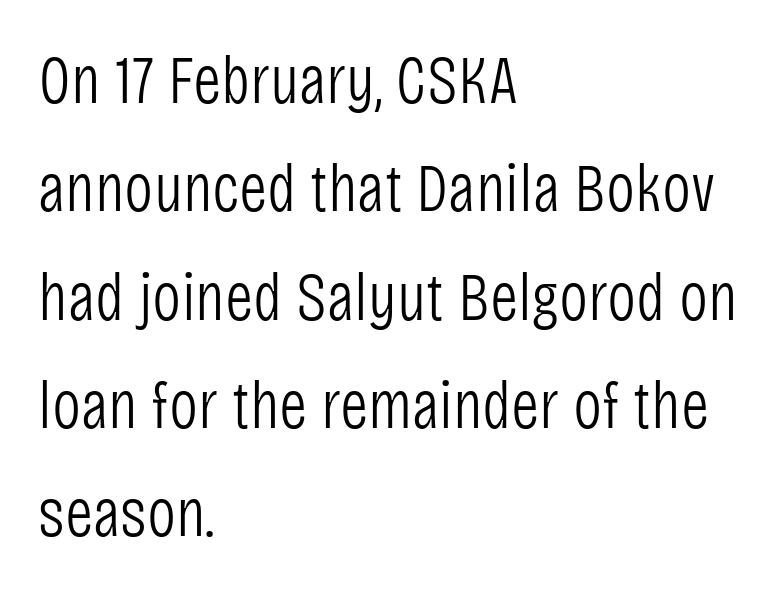
Tracking here is standard; glyphs follow each other at the usual distance. This rendering uses left alignment, leaving the right contour irregular. Think standard paragraph weight, or any step lighter than that. Spacing verdict: proportional, widths tailored to each character. The typeface chosen for these lines omits serifs. It's the straight-up-and-down kind of type.
